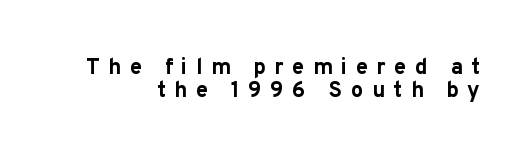
{"italic": "no", "bold": "yes", "underline": "no", "align": "right", "line_spacing": "tight", "line_spacing_ratio": 1.04, "letter_spacing": "wide", "letter_spacing_em": 0.39, "glyph_px": 22}
